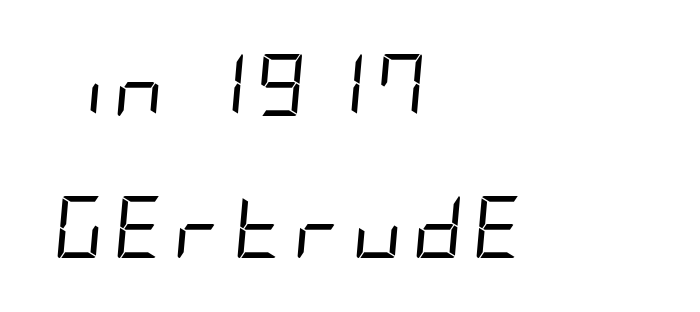
The image shows 62 px regular-weight, condensed type, italic (leaning right); set left-aligned, loose line spacing (2.29x), not underlined; low stroke contrast and a large x-height.
